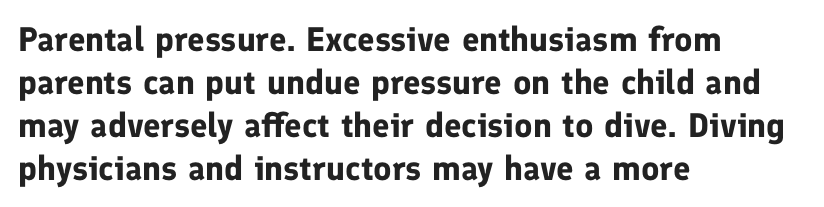
The image shows 34 px bold sans-serif type, upright; set left-aligned, normal line spacing (1.26x), normal letter spacing, not underlined; low stroke contrast and a medium x-height.
